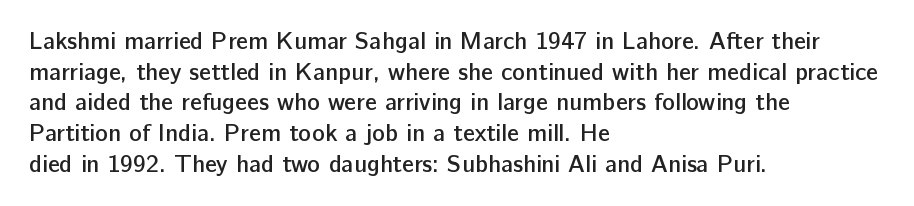
{"italic": "no", "bold": "semi", "underline": "no", "align": "left", "line_spacing": "normal", "line_spacing_ratio": 1.28, "letter_spacing": "normal", "letter_spacing_em": 0.0, "glyph_px": 24}
